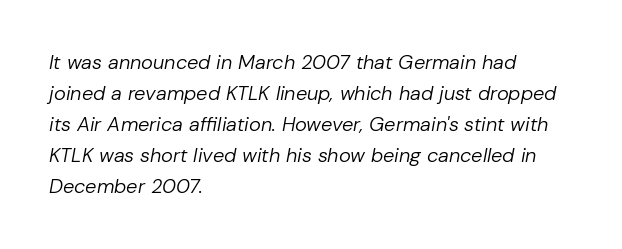
The image shows 20 px text type, italic (leaning right); set left-aligned, normal line spacing (1.55x), normal letter spacing, not underlined.
